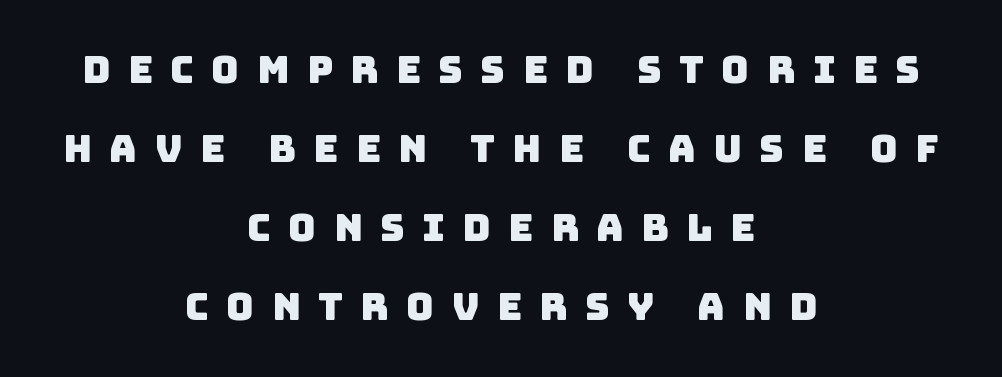
{"serif": "no", "width": "normal", "stroke_contrast": "low", "x_height": "large", "monospaced": "no", "underline": "no", "align": "center", "line_spacing": "loose", "line_spacing_ratio": 2.08, "letter_spacing": "wide", "letter_spacing_em": 0.46, "glyph_px": 38}
